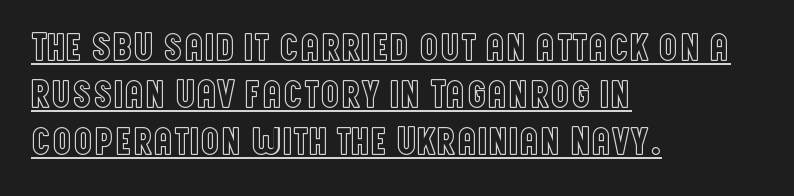
Q: Is the text italic (slanted)? A: No, it is upright.
Q: Is the text underlined? A: Yes.
Q: How is the paragraph aligned? A: Left-aligned.
Q: Is the spacing between letters normal or unusually wide? A: Normal.
Q: Width (condensed, normal, or wide)? A: Condensed.
Q: x-height? A: Large.
Q: Monospaced? A: No.
